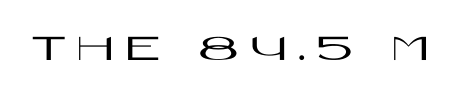
Q: Is the text italic (slanted)? A: No, it is upright.
Q: Is the typeface a serif or a sans-serif typeface? A: Sans-serif.
Q: Is the text underlined? A: No.
Q: Is the spacing between letters normal or unusually wide? A: Unusually wide.
Q: Width (condensed, normal, or wide)? A: Wide.
Q: Stroke contrast? A: High.
Q: x-height? A: Large.
Q: Monospaced? A: No.
